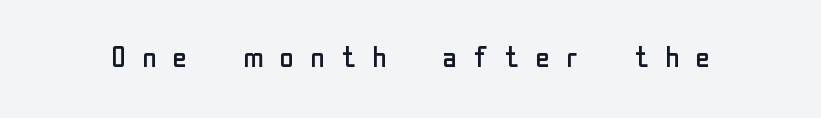
Q: Is the text bold? A: No.
Q: Is the text italic (slanted)? A: No, it is upright.
Q: Is the typeface a serif or a sans-serif typeface? A: Sans-serif.
Q: Is the text underlined? A: No.
Q: Is the spacing between letters normal or unusually wide? A: Unusually wide.
Q: Width (condensed, normal, or wide)? A: Normal.
Q: Stroke contrast? A: Low.
Q: x-height? A: Medium.
Q: Monospaced? A: No.
